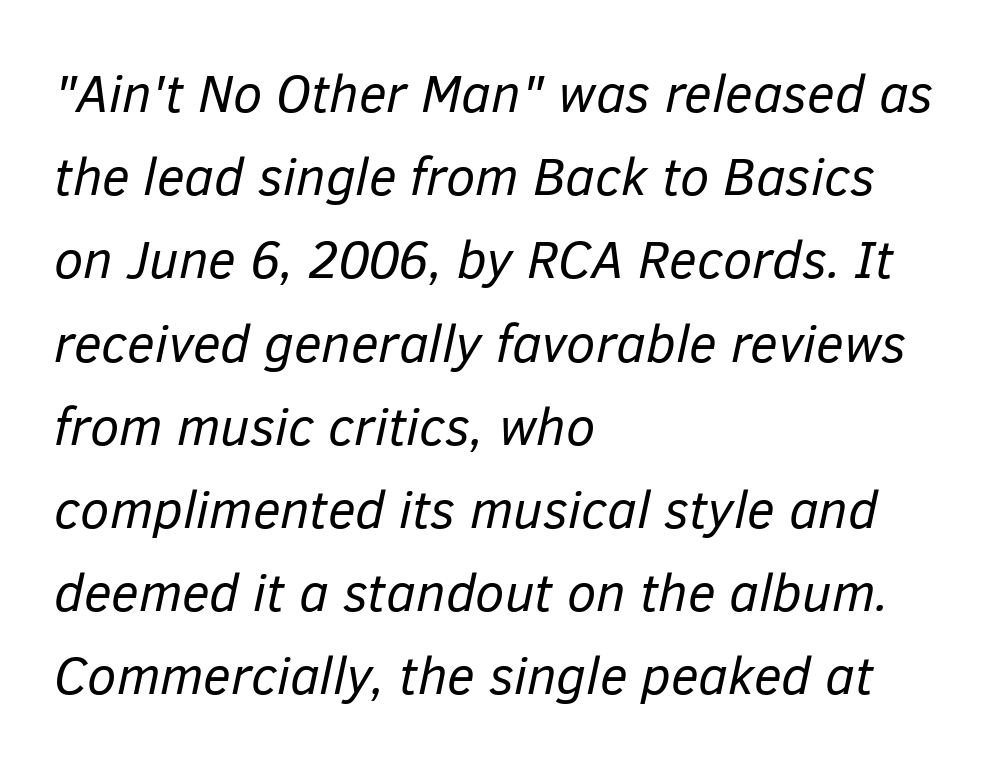
Style check: oblique. Heft: none added — not bold. The face used here is rendered with its standard letterfit. Line starts are locked; line ends wander. Leading: standard.
